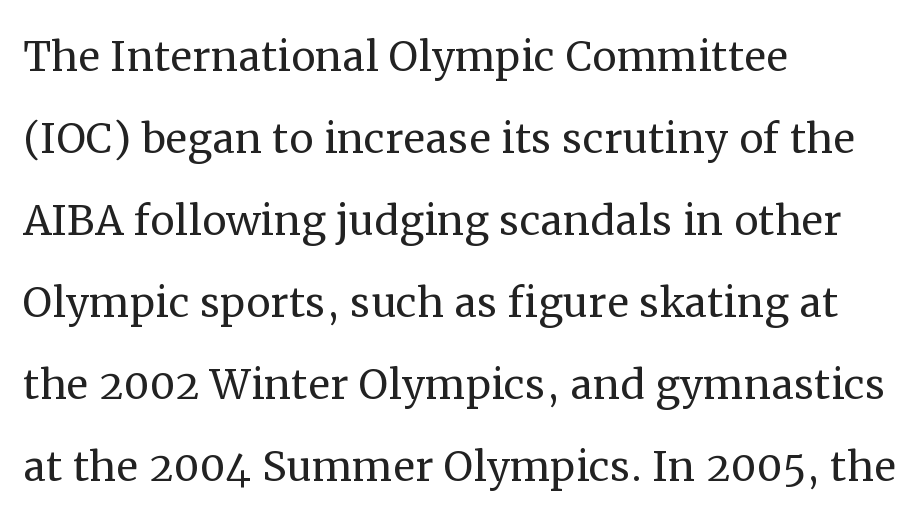
Q: Is the text bold? A: No.
Q: Is the text italic (slanted)? A: No, it is upright.
Q: Is the typeface a serif or a sans-serif typeface? A: Serif.
Q: Is the text underlined? A: No.
Q: How is the paragraph aligned? A: Left-aligned.
Q: Is the spacing between letters normal or unusually wide? A: Normal.
Q: Is the spacing between lines tight, normal or loose? A: Normal.
Q: Width (condensed, normal, or wide)? A: Normal.
Q: Stroke contrast? A: Medium.
Q: x-height? A: Medium.
Q: Monospaced? A: No.
